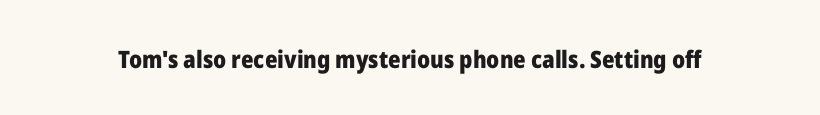
What stands out about the letter spacing? Nothing — it is the standard amount. Upright lettering throughout. Bold? Absolutely — the strokes are thick and heavy. The glyphs are unaccompanied by any horizontal stroke below them.
